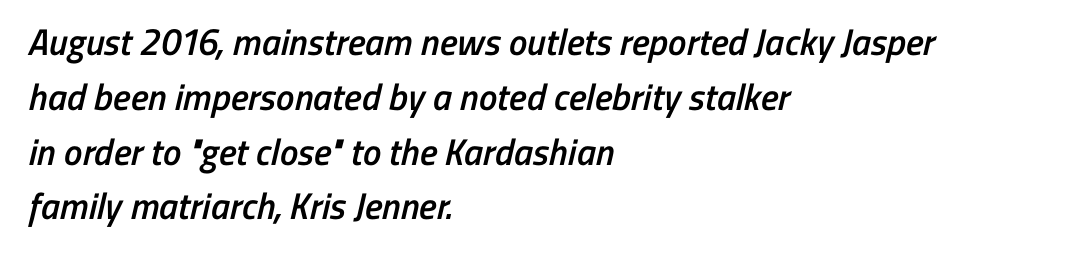
Strokes here are thickened, but only to semibold level. Standard letterfit; no display-style spreading of the glyphs. In terms of letterform style, serifs are entirely absent. Typeset ragged right — the left edge is the straight one. Think of a printed novel: that variable character pitch is what you see here. Only glyphs here, with clear space below each row.
